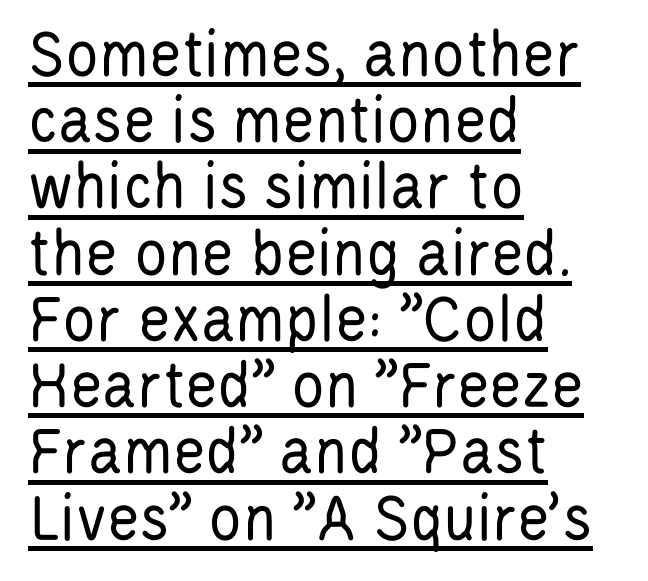
Q: Is the text bold? A: No.
Q: Is the text italic (slanted)? A: No, it is upright.
Q: Is the typeface a serif or a sans-serif typeface? A: Sans-serif.
Q: Is the text underlined? A: Yes.
Q: How is the paragraph aligned? A: Left-aligned.
Q: Is the spacing between letters normal or unusually wide? A: Normal.
Q: Is the spacing between lines tight, normal or loose? A: Tight.
Q: Width (condensed, normal, or wide)? A: Condensed.
Q: Stroke contrast? A: Low.
Q: x-height? A: Large.
Q: Monospaced? A: No.
